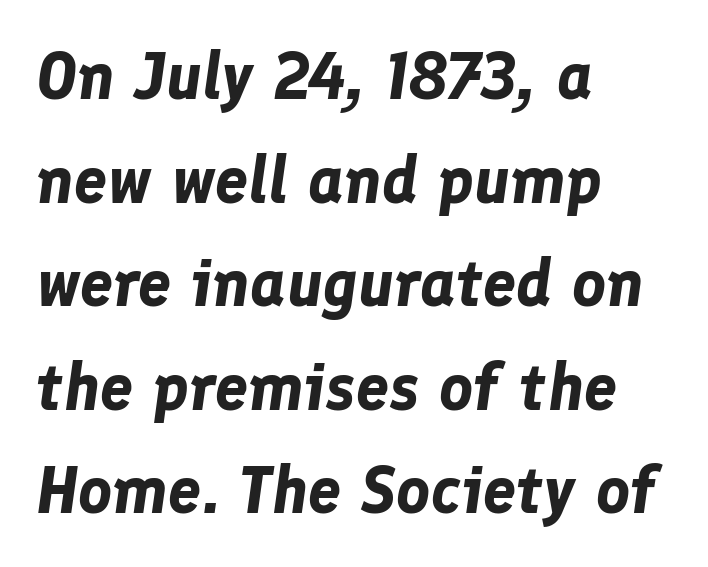
The image shows 66 px bold type, italic (leaning right); set left-aligned, normal line spacing (1.57x), normal letter spacing, not underlined; low stroke contrast and a medium x-height.
